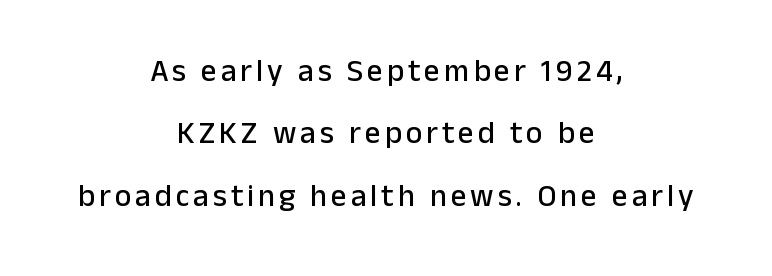
Varying glyph widths throughout — classic text-font behaviour. Each new line begins a long way beneath the previous one. Is the block centered? Yes — each line is placed symmetrically about the middle. The font's upright variant was chosen for this text. No word sits above an underline.
